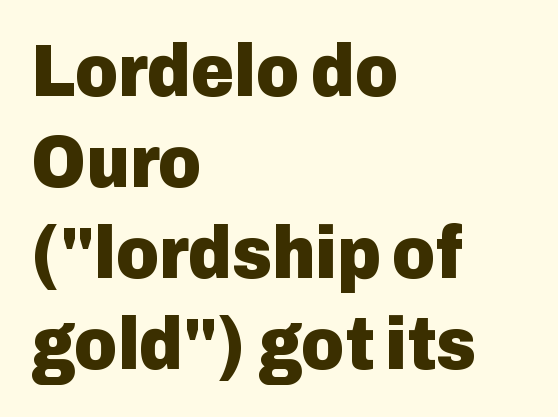
The image shows 74 px heavy sans-serif type, upright; set left-aligned, line spacing 1.23x, normal letter spacing, not underlined; low stroke contrast and a medium x-height.
